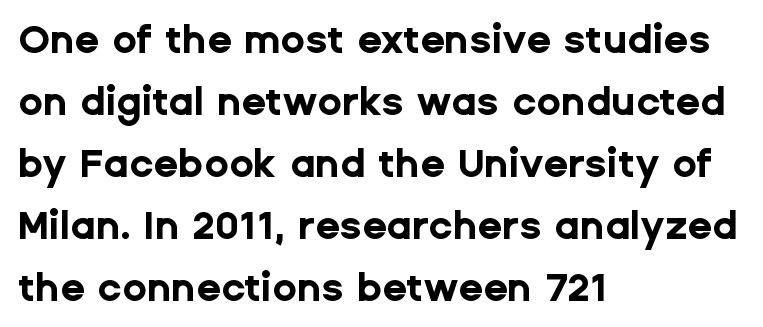
The image shows 40 px bold sans-serif type, upright; set left-aligned, normal line spacing (1.55x), normal letter spacing, not underlined; low stroke contrast and a medium x-height.
